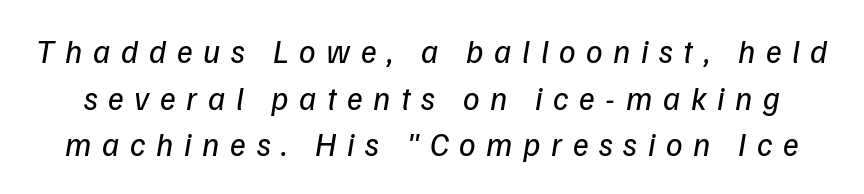
{"serif": "no", "bold": "no", "weight": "regular", "width": "normal", "stroke_contrast": "low", "x_height": "medium", "monospaced": "no", "underline": "no", "line_spacing": "normal", "line_spacing_ratio": 1.41, "letter_spacing": "wide", "letter_spacing_em": 0.32, "glyph_px": 33}
